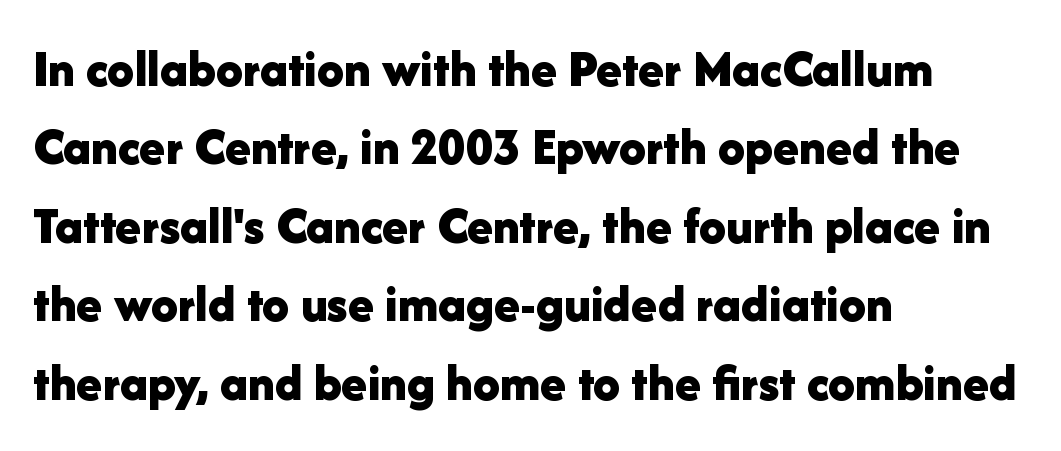
Note the varied advance widths — an 'i' is clearly narrower than an 'm'. The letters stand straight up with perfectly vertical stems. Short note: letters normally spaced. The rendering uses a moderate line-height, typical for paragraphs.
